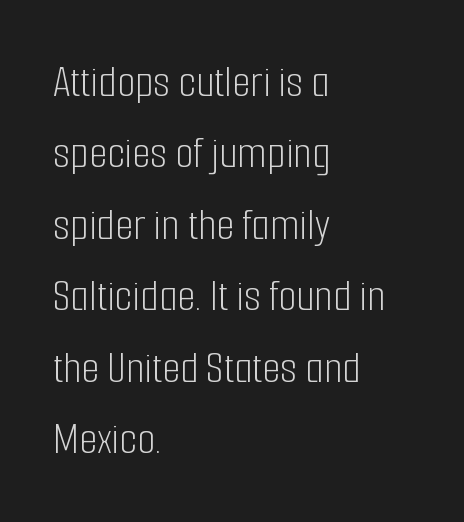
{"serif": "no", "italic": "no", "bold": "no", "weight": "light", "width": "condensed", "stroke_contrast": "low", "x_height": "medium", "monospaced": "no", "underline": "no", "align": "left", "line_spacing": "normal", "line_spacing_ratio": 1.52, "letter_spacing": "normal", "letter_spacing_em": 0.0, "glyph_px": 47}
